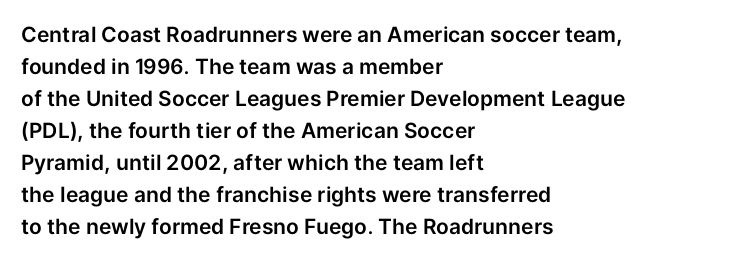
The image shows 21 px text type, upright; set left-aligned, normal line spacing (1.52x), normal letter spacing, not underlined.
